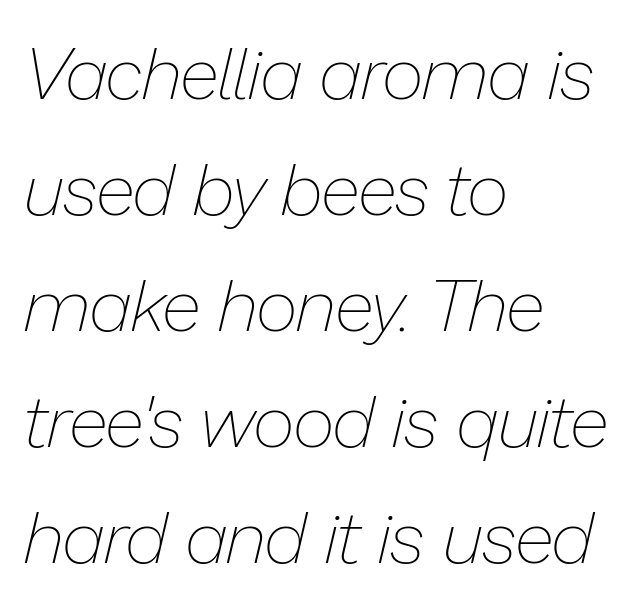
Each new line begins a customary step beneath the previous one. In terms of posture, this sample is oblique. Think standard paragraph weight, or any step lighter than that. Words appear dense and cohesive because spacing is normal. Horizontal alignment here is leftward, the default for most running prose.
